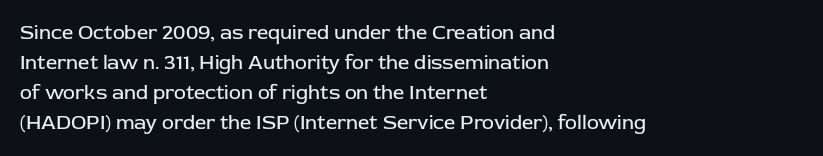
{"italic": "no", "bold": "no", "underline": "no", "align": "left", "line_spacing": "normal", "line_spacing_ratio": 1.5, "letter_spacing": "normal", "letter_spacing_em": 0.0, "glyph_px": 20}
